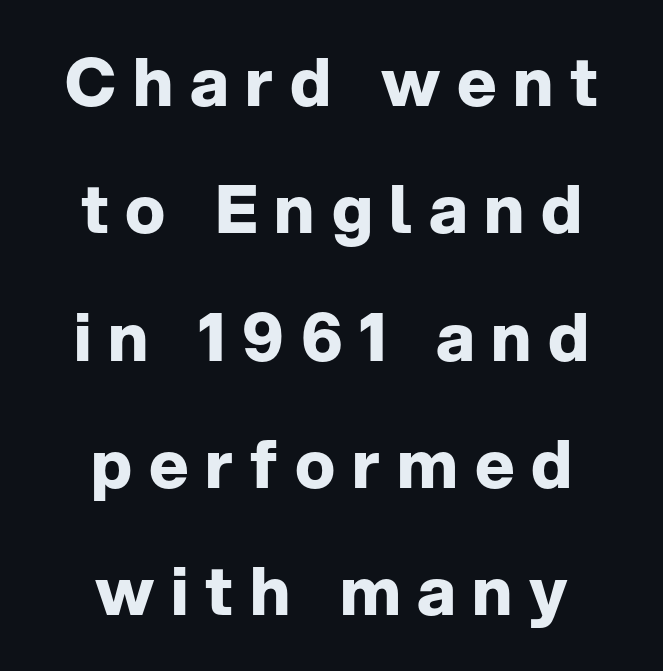
{"serif": "no", "italic": "no", "bold": "yes", "weight": "bold", "width": "normal", "stroke_contrast": "low", "x_height": "medium", "monospaced": "no", "underline": "no", "align": "center", "line_spacing": "loose", "line_spacing_ratio": 1.9, "letter_spacing": "wide", "letter_spacing_em": 0.25, "glyph_px": 67}
